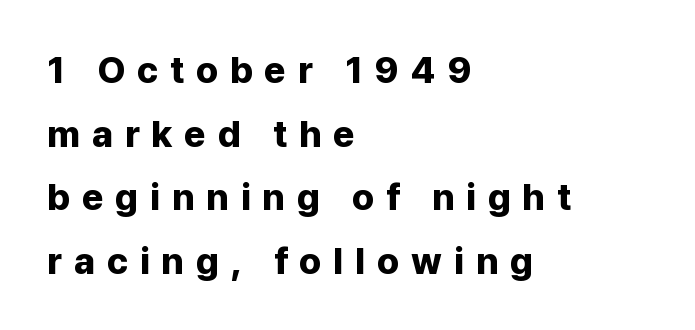
The image shows 37 px bold sans-serif type, upright; set left-aligned, line spacing 1.72x, unusually wide letter spacing (+0.32 em), not underlined; low stroke contrast and a medium x-height.
